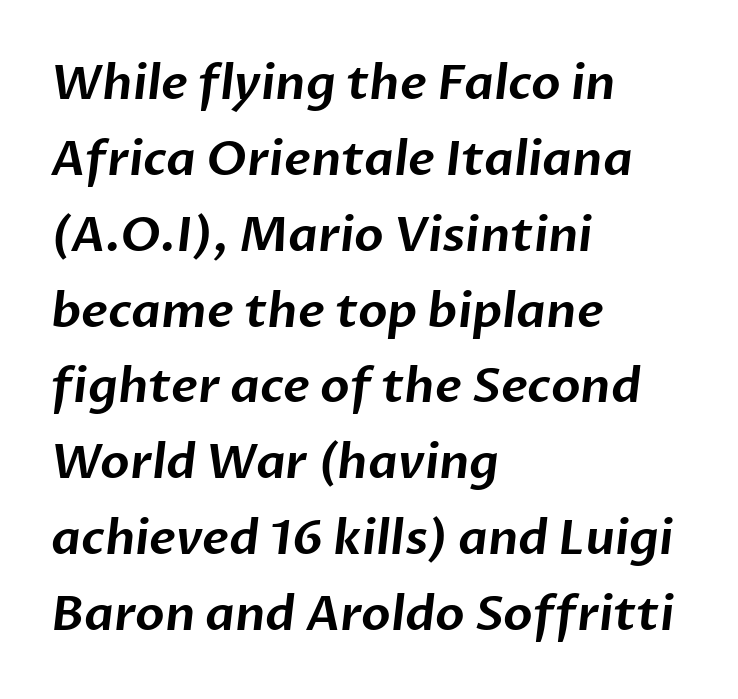
The image shows 48 px sans-serif type; set left-aligned, normal line spacing (1.58x), normal letter spacing, not underlined; low stroke contrast and a medium x-height.
